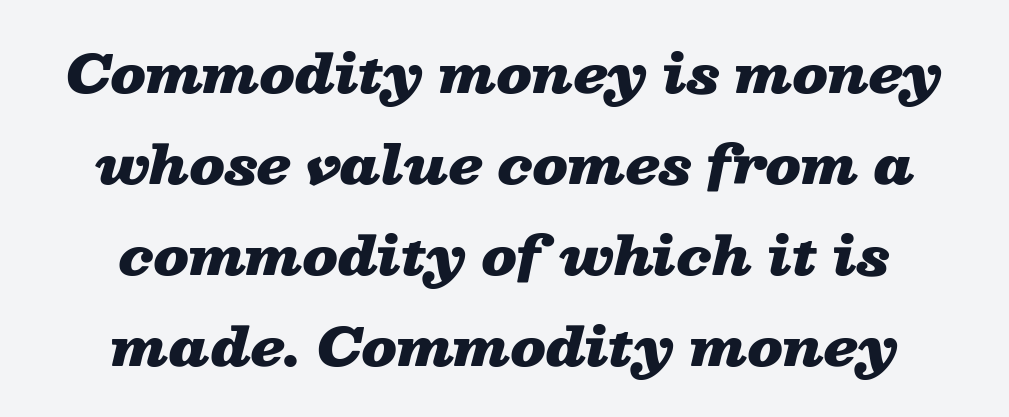
{"italic": "yes", "lean": "right", "slant_degrees": 13, "bold": "yes", "weight": "heavy", "width": "wide", "stroke_contrast": "low", "x_height": "medium", "monospaced": "no", "underline": "no", "align": "center", "line_spacing_ratio": 1.75, "letter_spacing": "normal", "letter_spacing_em": 0.0, "glyph_px": 52}
